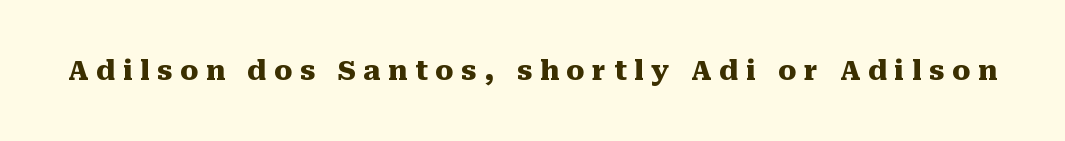
Q: Is the text bold? A: Yes.
Q: Is the text italic (slanted)? A: No, it is upright.
Q: Is the text underlined? A: No.
Q: Is the spacing between letters normal or unusually wide? A: Unusually wide.
